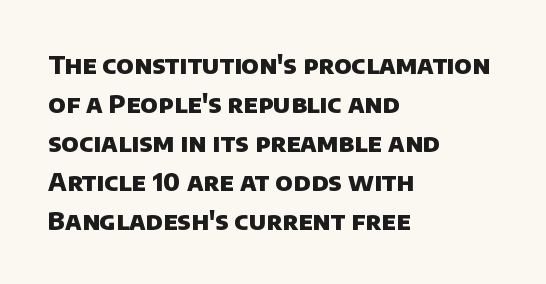
{"bold": "yes", "underline": "no", "align": "left", "line_spacing": "normal", "line_spacing_ratio": 1.56, "letter_spacing": "normal", "letter_spacing_em": 0.0, "glyph_px": 25}
